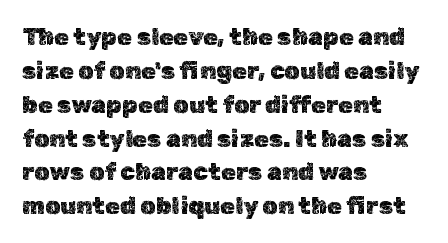
Here the glyphs are tracked normally, forming tight word shapes. A typesetter would call this leading conventional body-copy spacing. Descenders hang freely into open space. Typeset ragged right — the left edge is the straight one. Posture: upright roman.
